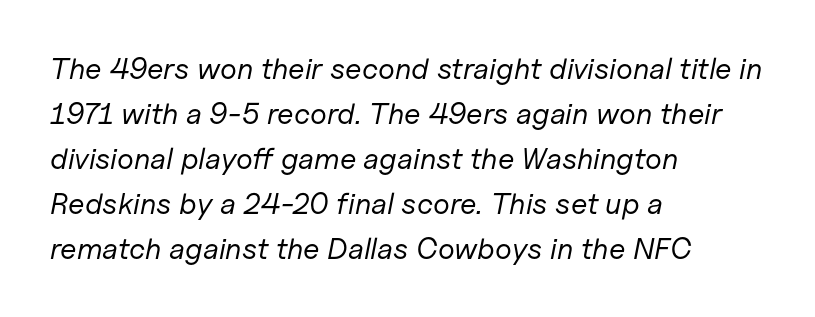
Q: Is the text bold? A: No.
Q: Is the text italic (slanted)? A: Yes, it leans right by about 11 degrees.
Q: Is the text underlined? A: No.
Q: How is the paragraph aligned? A: Left-aligned.
Q: Is the spacing between letters normal or unusually wide? A: Normal.
Q: Is the spacing between lines tight, normal or loose? A: Normal.
Q: Width (condensed, normal, or wide)? A: Normal.
Q: Stroke contrast? A: Low.
Q: x-height? A: Medium.
Q: Monospaced? A: No.
